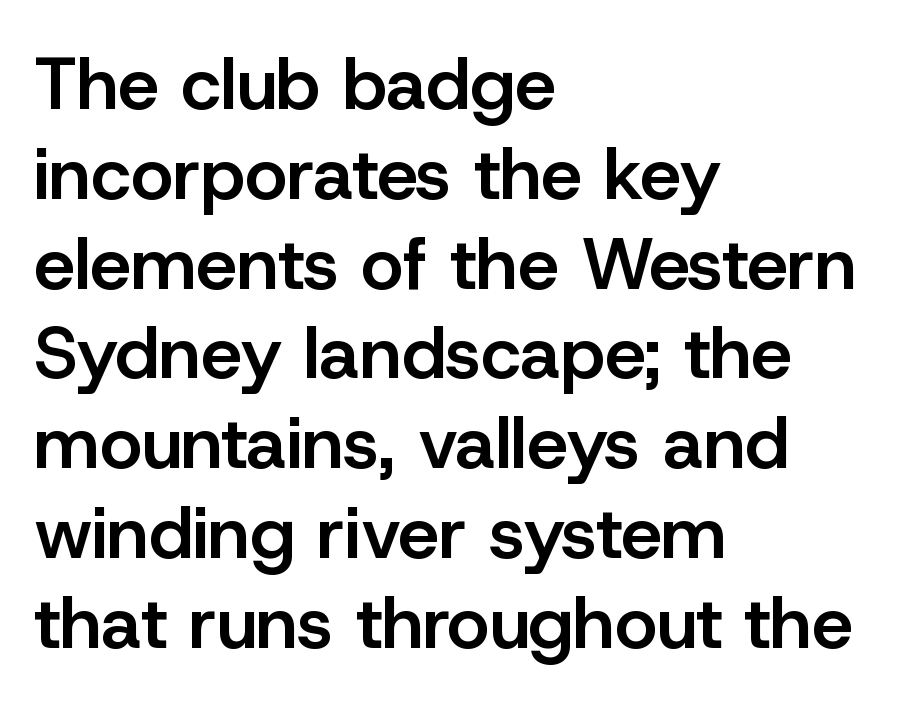
{"serif": "no", "italic": "no", "bold": "semi", "weight": "semibold", "width": "normal", "stroke_contrast": "low", "x_height": "medium", "monospaced": "no", "underline": "no", "align": "left", "line_spacing_ratio": 1.23, "letter_spacing": "normal", "letter_spacing_em": 0.0, "glyph_px": 73}
